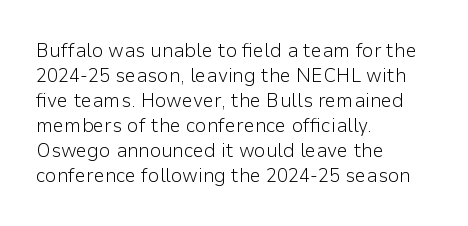
Underline: absent. These glyphs show unthickened strokes, regular width or finer. The leading is moderate, giving the passage an even texture. Upright lettering throughout.
